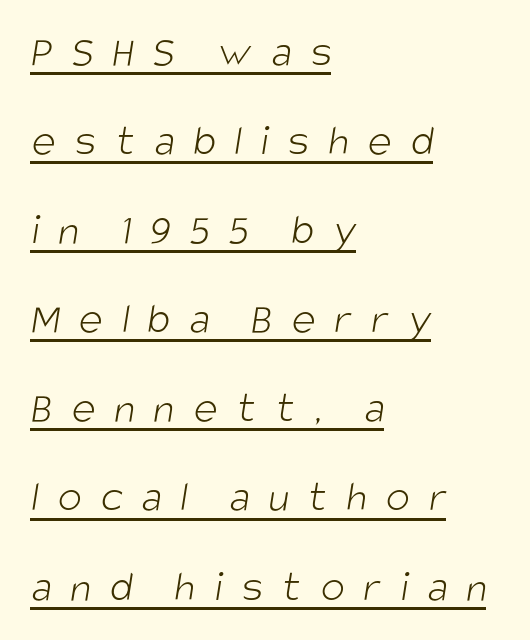
Q: Is the text bold? A: No.
Q: Is the typeface a serif or a sans-serif typeface? A: Sans-serif.
Q: Is the text underlined? A: Yes.
Q: How is the paragraph aligned? A: Left-aligned.
Q: Is the spacing between letters normal or unusually wide? A: Unusually wide.
Q: Is the spacing between lines tight, normal or loose? A: Loose.
Q: Width (condensed, normal, or wide)? A: Condensed.
Q: Stroke contrast? A: Low.
Q: x-height? A: Large.
Q: Monospaced? A: No.
